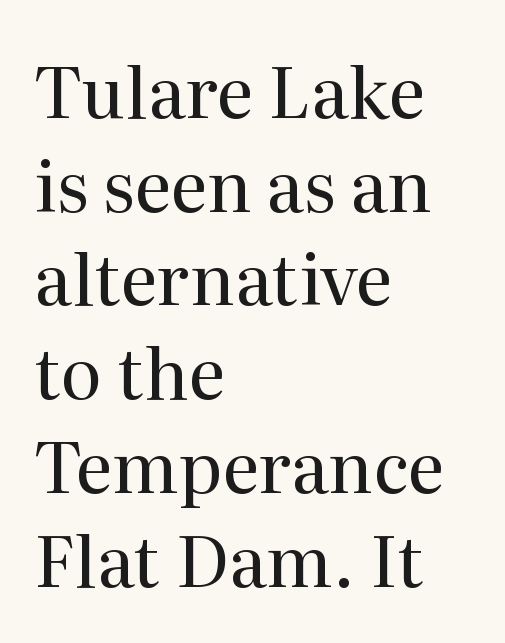
The image shows 71 px regular-weight serif type, upright; set left-aligned, normal line spacing (1.32x), normal letter spacing, not underlined; medium stroke contrast and a medium x-height.
